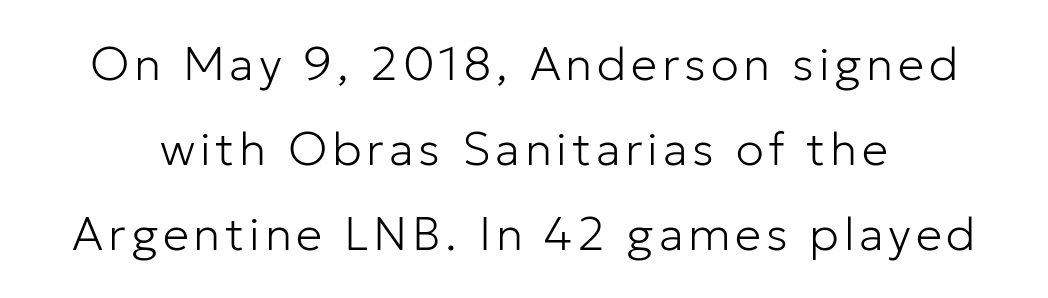
Q: Is the text bold? A: No.
Q: Is the text italic (slanted)? A: No, it is upright.
Q: Is the typeface a serif or a sans-serif typeface? A: Sans-serif.
Q: Is the text underlined? A: No.
Q: Width (condensed, normal, or wide)? A: Normal.
Q: Stroke contrast? A: Low.
Q: x-height? A: Medium.
Q: Monospaced? A: No.
